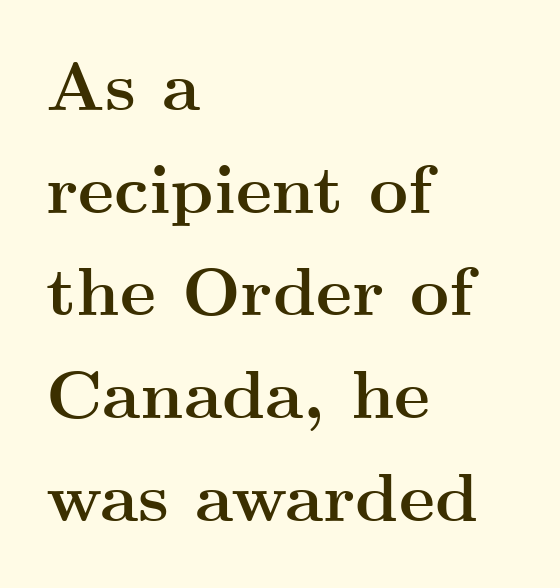
Varying glyph widths throughout — classic text-font behaviour. Short note: letters normally spaced. A roman cut, with each character standing at attention. These lines stack with their left ends in a neat column. This is heavy type, rendered in bold. Font category for this specimen: serif.
